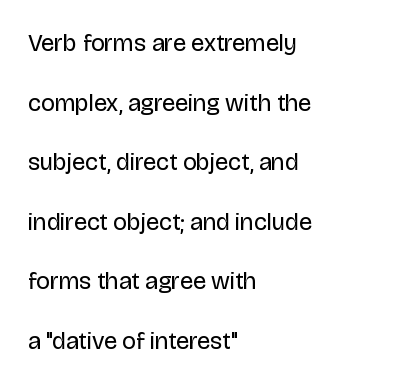
{"italic": "no", "bold": "no", "underline": "no", "align": "left", "line_spacing": "loose", "line_spacing_ratio": 2.48, "letter_spacing": "normal", "letter_spacing_em": 0.0, "glyph_px": 24}
